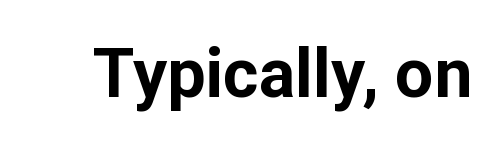
The image shows 68 px bold sans-serif type, upright; set normal letter spacing, not underlined; low stroke contrast and a medium x-height.
